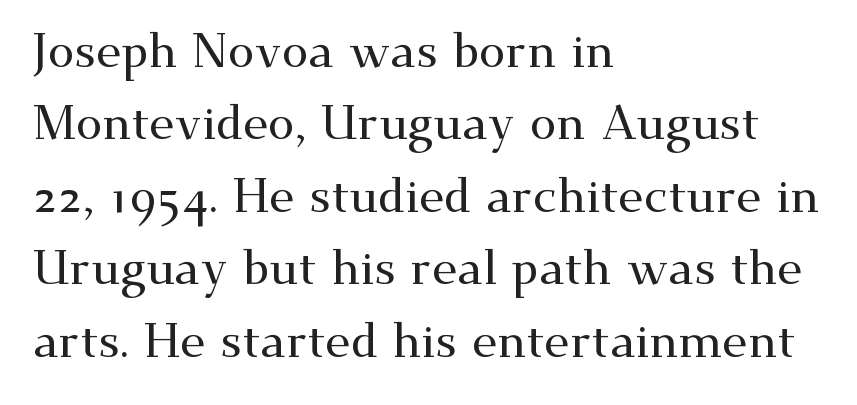
{"serif": "yes", "italic": "no", "width": "wide", "stroke_contrast": "medium", "x_height": "small", "monospaced": "no", "underline": "no", "align": "left", "line_spacing": "normal", "line_spacing_ratio": 1.51, "letter_spacing": "normal", "letter_spacing_em": 0.0, "glyph_px": 48}
